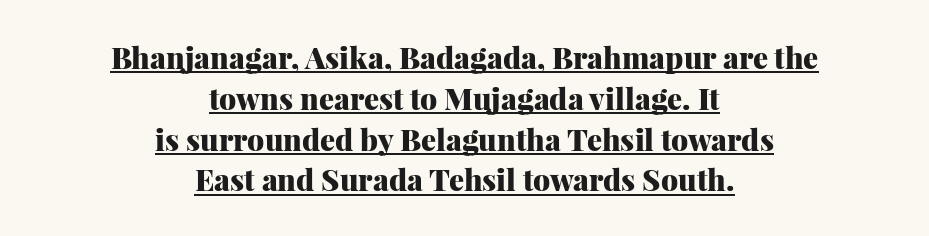
{"serif": "yes", "italic": "no", "bold": "yes", "weight": "heavy", "width": "normal", "stroke_contrast": "medium", "x_height": "medium", "monospaced": "no", "underline": "yes", "align": "center", "line_spacing": "normal", "line_spacing_ratio": 1.36, "letter_spacing": "normal", "letter_spacing_em": 0.0, "glyph_px": 30}
